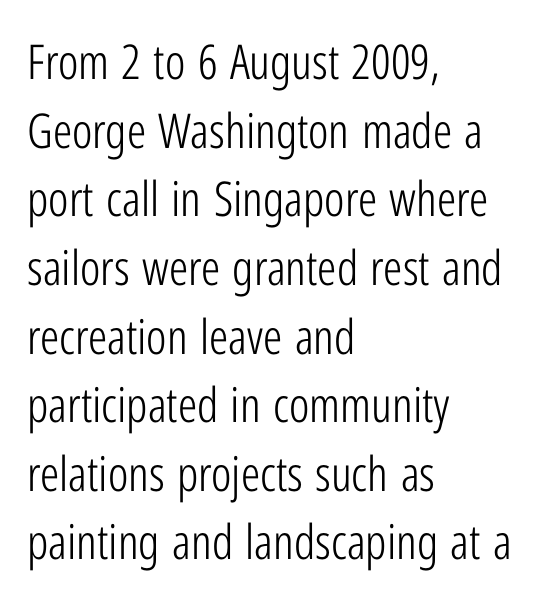
Counters stay open thanks to moderate or lighter strokes. Look at the bottom of the vertical strokes: they stop flat, with no serifs. This sample has the flowing, uneven cadence of proportional lettering. These lines keep a tight, regular rhythm from letter to letter. Characters remain perfectly vertical along every line. Regarding leading, the lines here are spaced in the standard way.
